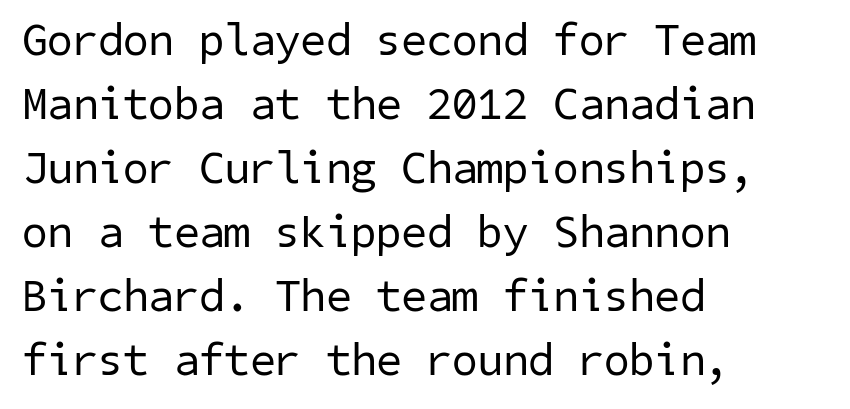
{"serif": "no", "bold": "no", "weight": "regular", "width": "normal", "stroke_contrast": "low", "x_height": "medium", "underline": "no", "align": "left", "line_spacing": "normal", "line_spacing_ratio": 1.39, "letter_spacing": "normal", "letter_spacing_em": 0.0, "glyph_px": 46}
